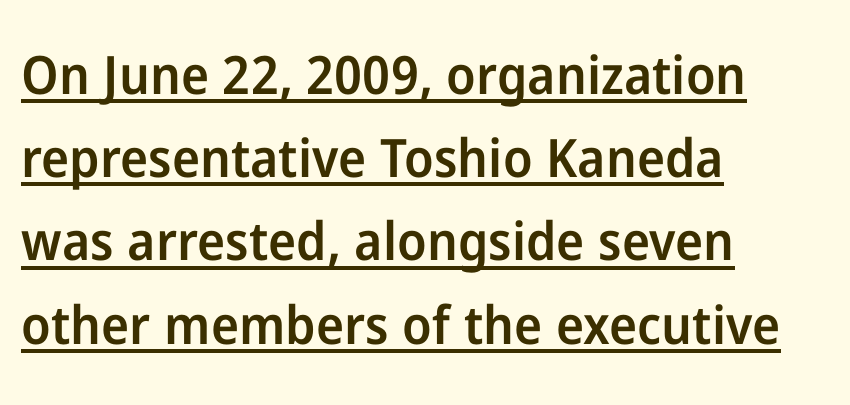
Q: Is the text bold? A: Semi-bold.
Q: Is the text italic (slanted)? A: No, it is upright.
Q: Is the typeface a serif or a sans-serif typeface? A: Sans-serif.
Q: Is the text underlined? A: Yes.
Q: How is the paragraph aligned? A: Left-aligned.
Q: Is the spacing between letters normal or unusually wide? A: Normal.
Q: Is the spacing between lines tight, normal or loose? A: Normal.
Q: Width (condensed, normal, or wide)? A: Normal.
Q: Stroke contrast? A: Low.
Q: x-height? A: Medium.
Q: Monospaced? A: No.
